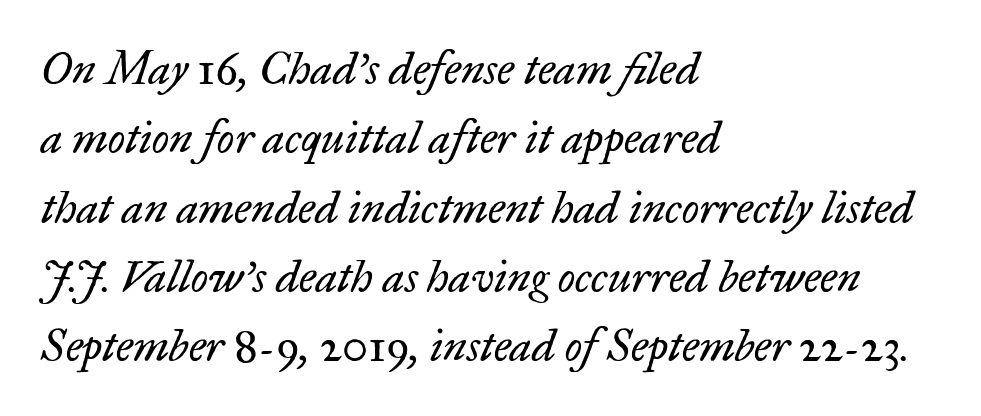
The image shows 45 px regular-weight serif type, italic (leaning right); set left-aligned, normal line spacing (1.54x), normal letter spacing, not underlined; low stroke contrast and a small x-height.
